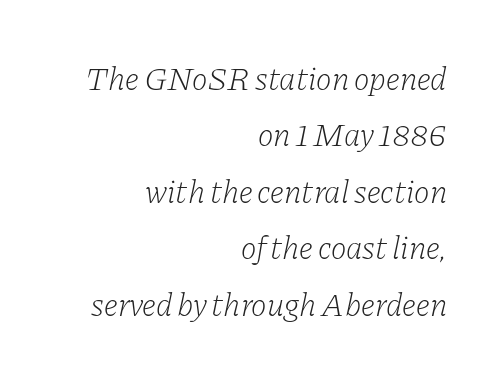
The image shows 33 px light serif type, italic (leaning right); set right-aligned, line spacing 1.71x, normal letter spacing, not underlined; low stroke contrast and a medium x-height.
